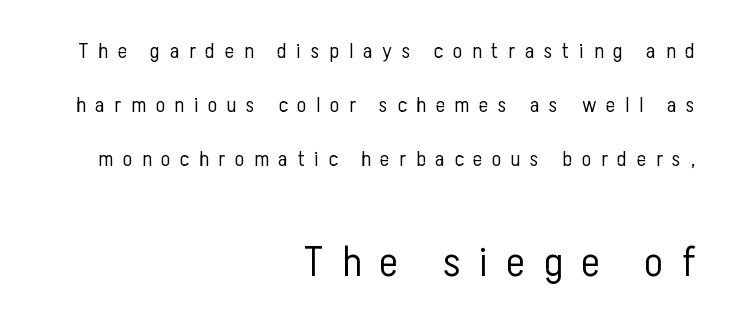
The image shows 43 px light, condensed sans-serif type, upright; set right-aligned, loose line spacing (2.46x), unusually wide letter spacing (+0.44 em), not underlined; the second (bottom) block is 1.95x larger; low stroke contrast and a medium x-height.
